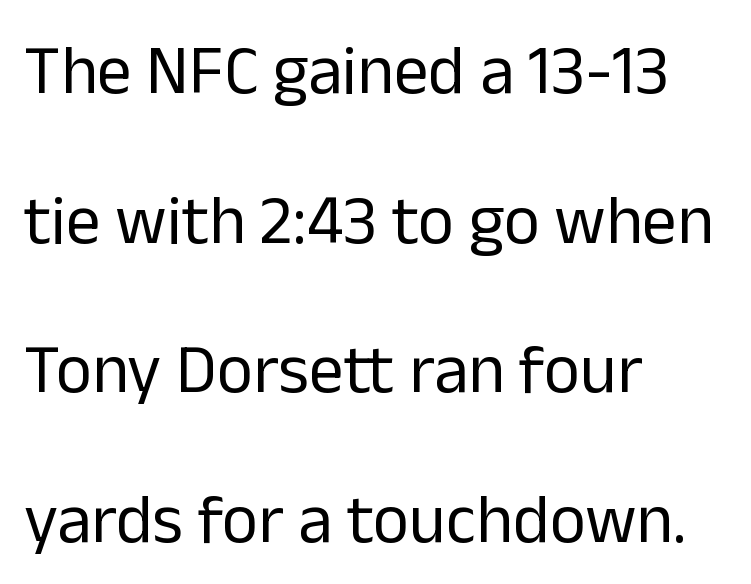
No extra ink here — the face is not bold. Varying glyph widths throughout — classic text-font behaviour. Between one letter and the next there's only the usual sliver of space. Every character sits straight up, as roman type does.
